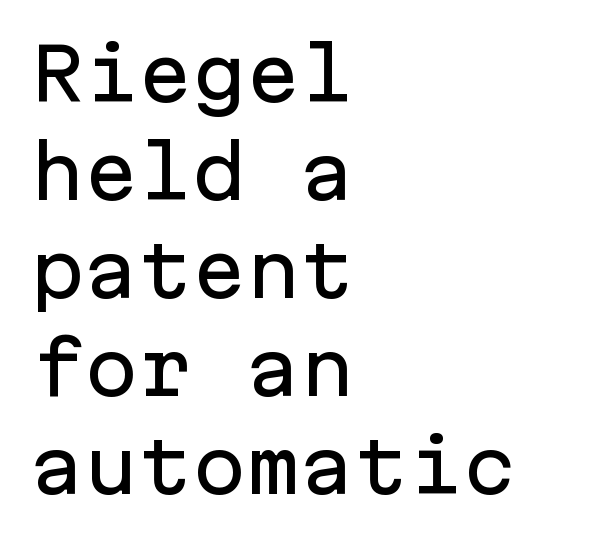
The letters stand straight up with perfectly vertical stems. Quick note: interline space is typical. The compositor pushed each line to the left boundary. Honestly, there is no underline to notice here at all. Each word holds together tightly as a unit, with standard inter-letter gaps. Serif or sans? Sans — the stroke terminals are bare.
